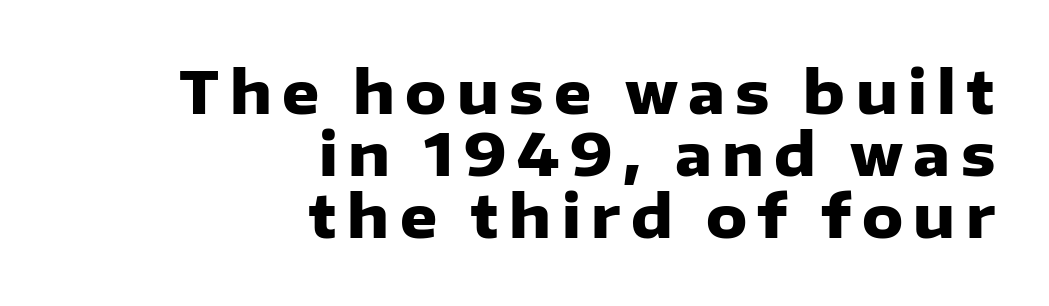
Q: Is the text bold? A: Yes.
Q: Is the text italic (slanted)? A: No, it is upright.
Q: Is the typeface a serif or a sans-serif typeface? A: Sans-serif.
Q: Is the text underlined? A: No.
Q: How is the paragraph aligned? A: Right-aligned.
Q: Is the spacing between lines tight, normal or loose? A: Tight.
Q: Width (condensed, normal, or wide)? A: Normal.
Q: Stroke contrast? A: Low.
Q: x-height? A: Medium.
Q: Monospaced? A: No.
